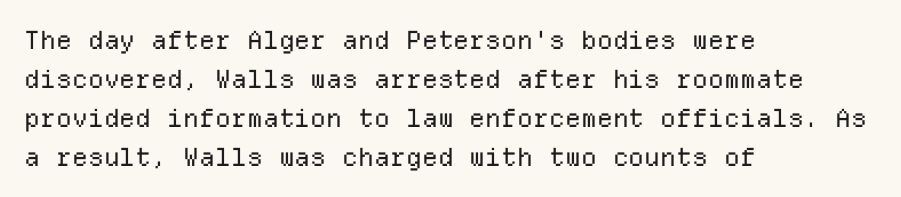
{"italic": "no", "bold": "no", "underline": "no", "align": "left", "line_spacing": "normal", "line_spacing_ratio": 1.56, "letter_spacing": "normal", "letter_spacing_em": 0.0, "glyph_px": 25}
